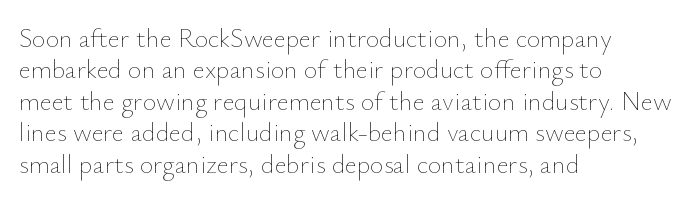
The image shows 26 px text type, upright; set left-aligned, line spacing 1.21x, normal letter spacing, not underlined.
